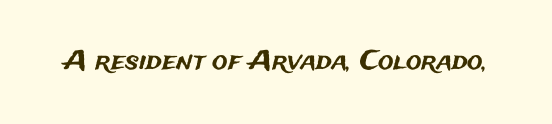
Descenders are the only things crossing below the line. The line texture is even and compact thanks to regular tracking.
